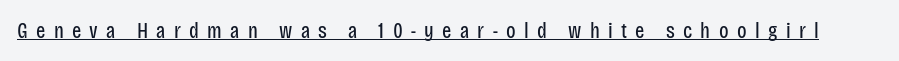
Italic? Not at all — the glyphs are vertical. The font sits on the lighter half of the weight spectrum, regular included. Does extra space separate the letters? Yes, quite a lot of it. The passage shown is underscored from start to finish.
